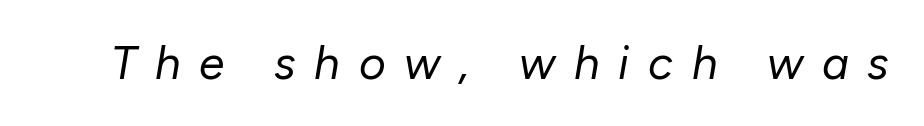
On a weight scale, this lands at 450 or below. A typesetter would call this heavily tracked-out type. Bare-footed words on every line. Is the type slanted? Yes — the strokes lean at a clear angle. Think of a printed novel: that variable character pitch is what you see here.
